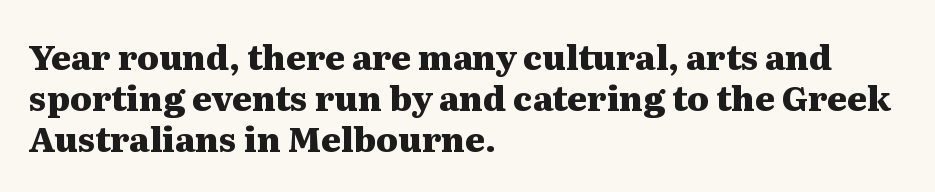
{"serif": "yes", "italic": "no", "bold": "yes", "weight": "heavy", "width": "wide", "stroke_contrast": "medium", "x_height": "medium", "monospaced": "no", "underline": "no", "align": "left", "line_spacing_ratio": 1.2, "letter_spacing": "normal", "letter_spacing_em": 0.0, "glyph_px": 34}
